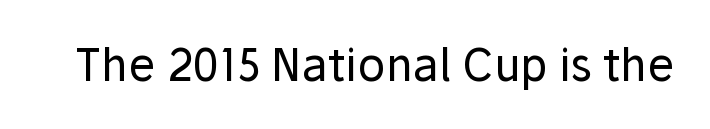
{"serif": "no", "italic": "no", "bold": "no", "weight": "regular", "width": "normal", "stroke_contrast": "low", "x_height": "medium", "monospaced": "no", "underline": "no", "letter_spacing": "normal", "letter_spacing_em": 0.0, "glyph_px": 45}
